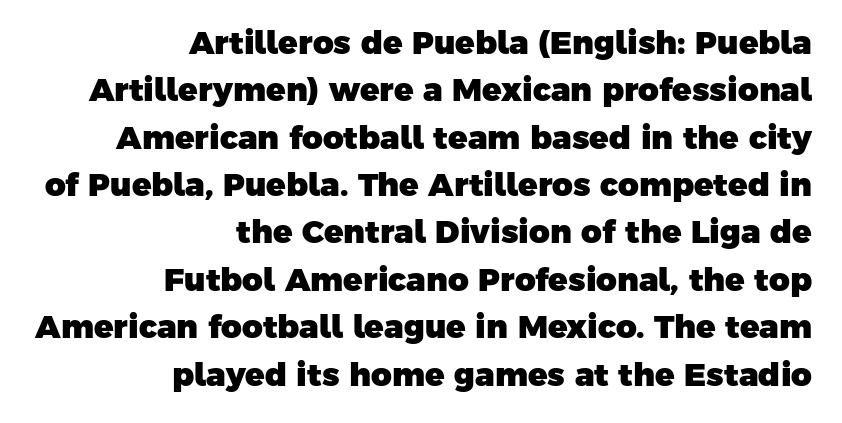
Rows of type keep a routine distance in the vertical direction. This sample is right-justified, so line beginnings fall wherever the words allow. Thick stems and heavy bowls — unmistakably bold. To sum up the face: it is a sans, with no serifs.
